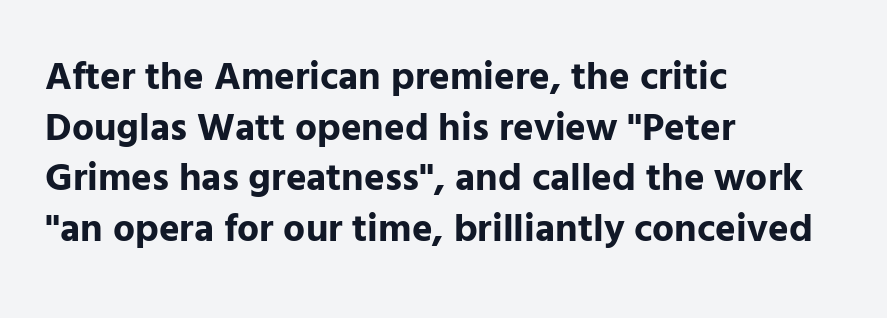
The image shows 39 px bold sans-serif type, upright; set left-aligned, normal line spacing (1.3x), normal letter spacing, not underlined; low stroke contrast and a medium x-height.
